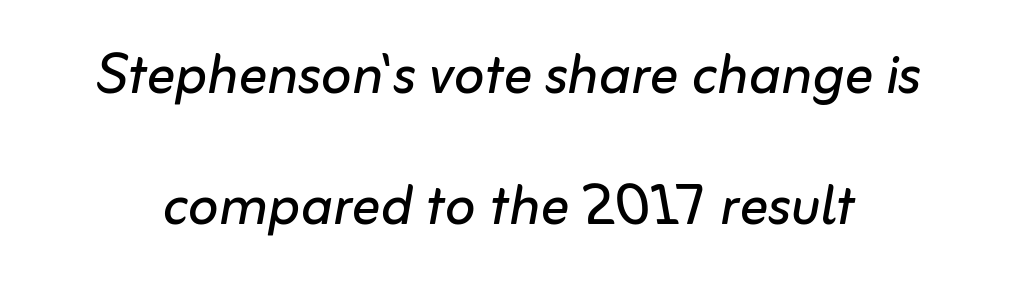
The image shows 72 px regular-weight type, italic (leaning right); set line spacing 1.82x, normal letter spacing, not underlined; low stroke contrast and a medium x-height.
